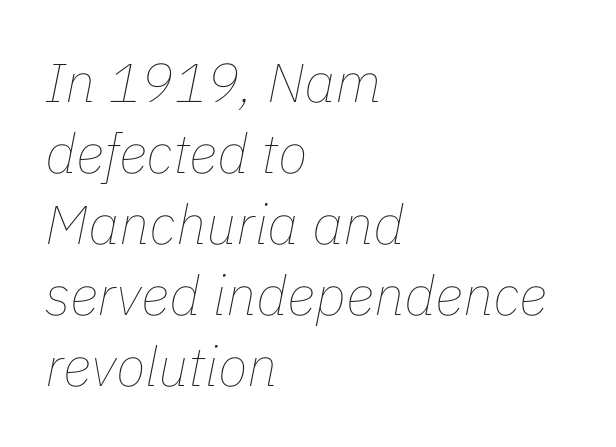
The image shows 55 px thin type, italic (leaning right); set left-aligned, normal line spacing (1.29x), normal letter spacing, not underlined; low stroke contrast and a medium x-height.
